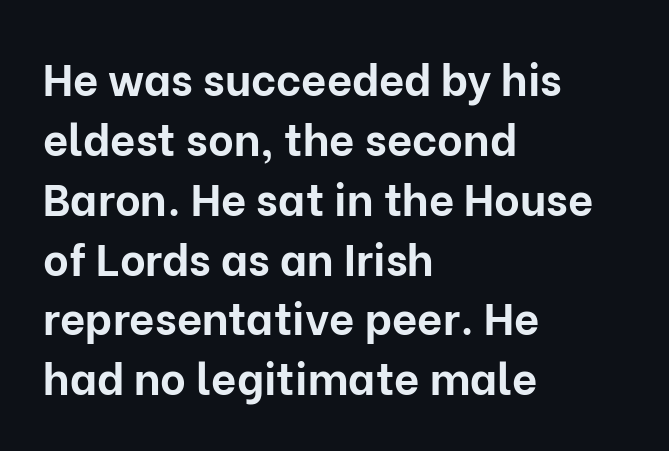
The image shows 44 px bold sans-serif type, upright; set left-aligned, normal line spacing (1.36x), normal letter spacing, not underlined; low stroke contrast and a medium x-height.
